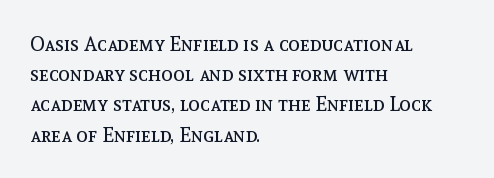
{"italic": "no", "bold": "no", "underline": "no", "align": "left", "line_spacing": "normal", "line_spacing_ratio": 1.51, "letter_spacing": "normal", "letter_spacing_em": 0.0, "glyph_px": 20}
